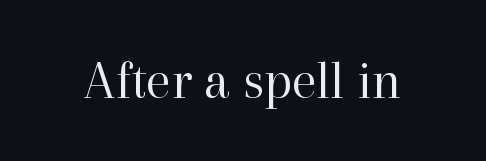
Q: Is the text bold? A: No.
Q: Is the text italic (slanted)? A: No, it is upright.
Q: Is the typeface a serif or a sans-serif typeface? A: Serif.
Q: Is the text underlined? A: No.
Q: Is the spacing between letters normal or unusually wide? A: Normal.
Q: Width (condensed, normal, or wide)? A: Normal.
Q: Stroke contrast? A: High.
Q: x-height? A: Medium.
Q: Monospaced? A: No.
